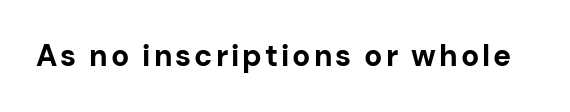
Q: Is the text bold? A: Yes.
Q: Is the text italic (slanted)? A: No, it is upright.
Q: Is the typeface a serif or a sans-serif typeface? A: Sans-serif.
Q: Is the text underlined? A: No.
Q: Width (condensed, normal, or wide)? A: Normal.
Q: Stroke contrast? A: Low.
Q: x-height? A: Medium.
Q: Monospaced? A: No.
